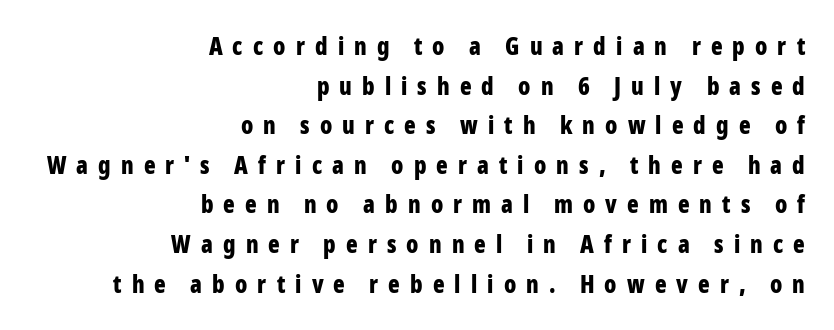
Q: Is the text bold? A: Yes.
Q: Is the text italic (slanted)? A: No, it is upright.
Q: Is the text underlined? A: No.
Q: How is the paragraph aligned? A: Right-aligned.
Q: Is the spacing between letters normal or unusually wide? A: Unusually wide.
Q: Is the spacing between lines tight, normal or loose? A: Normal.
